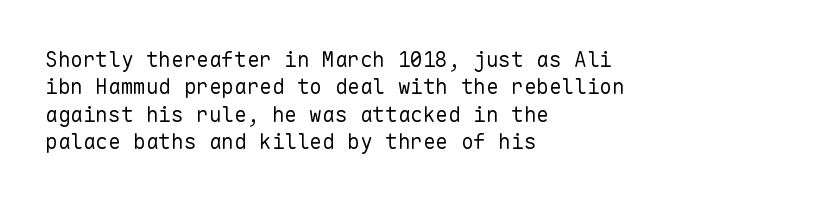
The image shows 21 px text type, upright; set left-aligned, normal line spacing (1.3x), normal letter spacing, not underlined.
